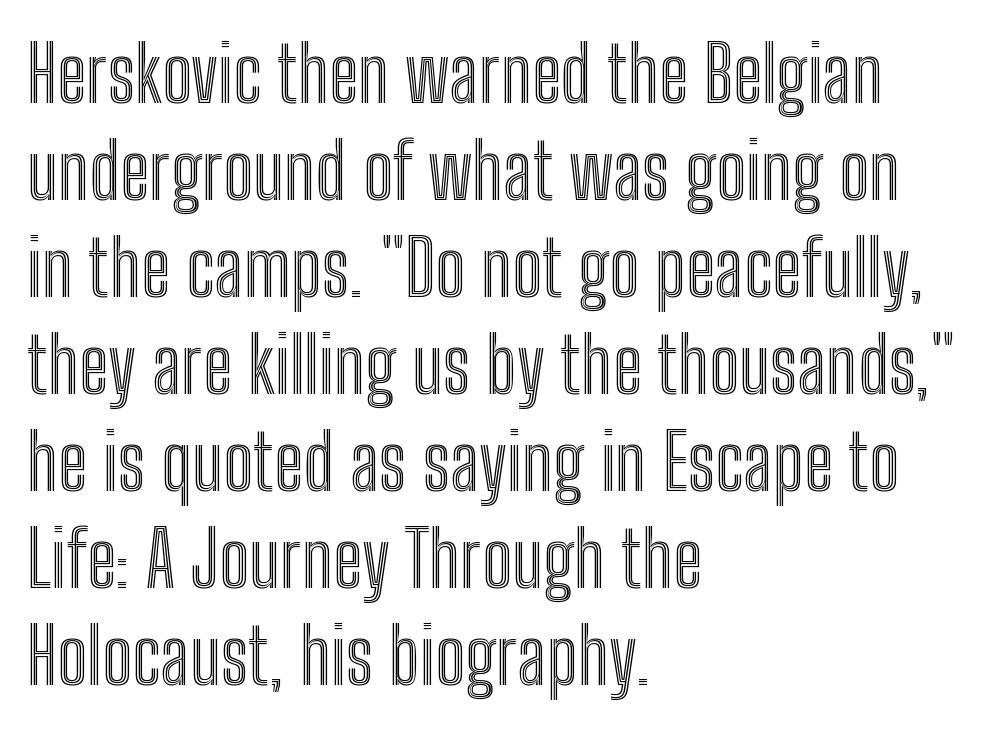
The letters stand straight up with perfectly vertical stems. Each new line begins a customary step beneath the previous one. The passage shown has conventional tracking throughout. Unmarked baselines from the first word to the last. Each letter keeps its own natural width here, so spacing adapts to shape.
